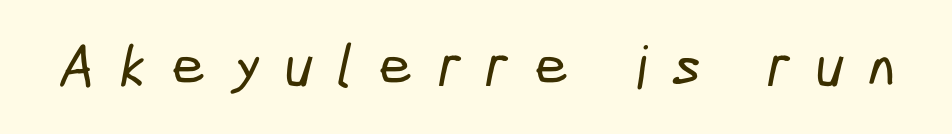
Glyph-to-glyph distance is far greater than everyday printed text. The zone under the glyphs is completely vacant. Varying glyph widths throughout — classic text-font behaviour. Classification — sans serif.
